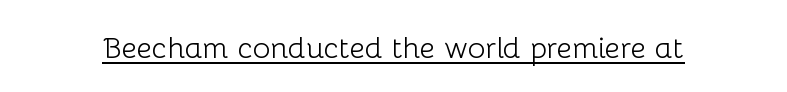
{"serif": "no", "italic": "no", "bold": "no", "weight": "light", "width": "normal", "stroke_contrast": "low", "x_height": "medium", "monospaced": "no", "underline": "yes", "letter_spacing": "normal", "letter_spacing_em": 0.0, "glyph_px": 30}
